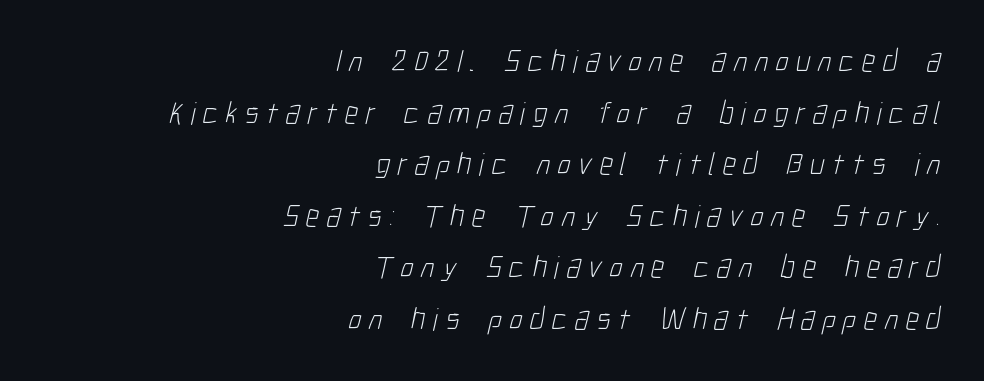
{"serif": "no", "bold": "no", "weight": "light", "width": "condensed", "stroke_contrast": "low", "x_height": "medium", "monospaced": "no", "underline": "no", "align": "right", "line_spacing": "normal", "line_spacing_ratio": 1.61, "letter_spacing": "wide", "letter_spacing_em": 0.23, "glyph_px": 32}
